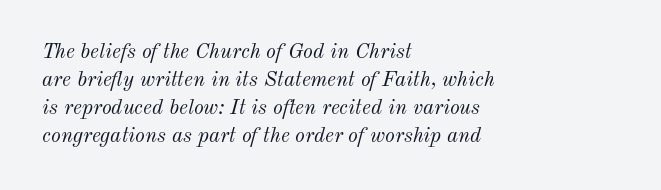
The image shows 21 px text type, italic (leaning right); set left-aligned, normal line spacing (1.34x), normal letter spacing, not underlined.
